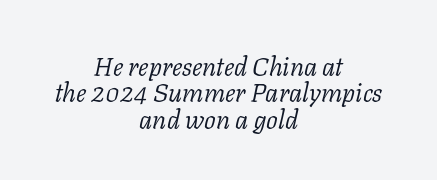
The image shows 26 px text type, italic (leaning right); set centered, tight line spacing (1.01x), normal letter spacing, not underlined.
